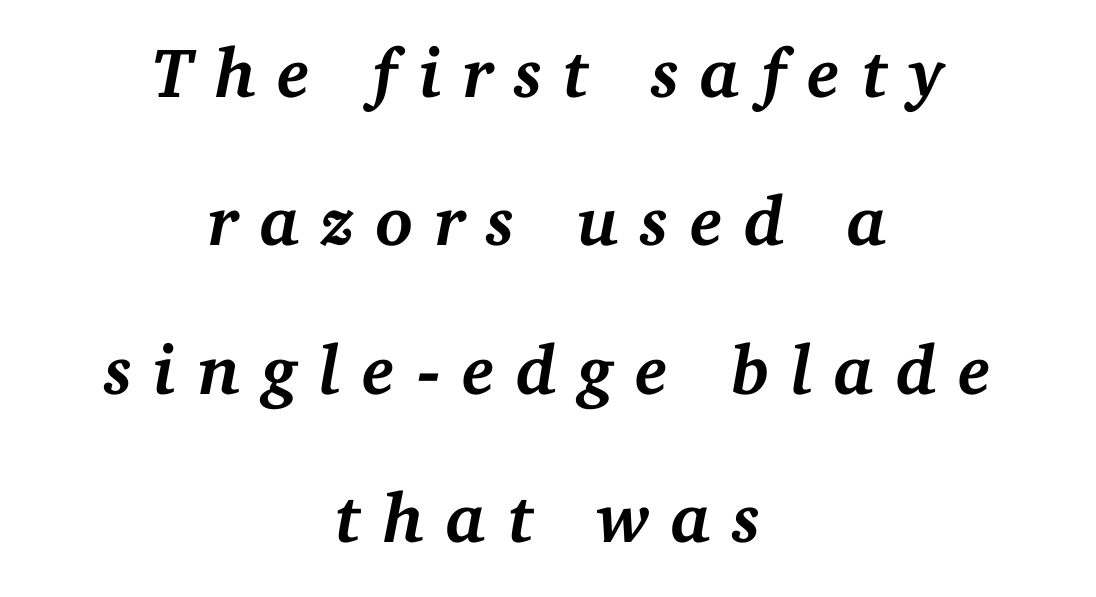
Q: Is the text bold? A: Yes.
Q: Is the text italic (slanted)? A: Yes, it leans right by about 11 degrees.
Q: Is the typeface a serif or a sans-serif typeface? A: Serif.
Q: Is the text underlined? A: No.
Q: How is the paragraph aligned? A: Centered.
Q: Is the spacing between letters normal or unusually wide? A: Unusually wide.
Q: Is the spacing between lines tight, normal or loose? A: Loose.
Q: Width (condensed, normal, or wide)? A: Normal.
Q: Stroke contrast? A: Medium.
Q: x-height? A: Medium.
Q: Monospaced? A: No.
